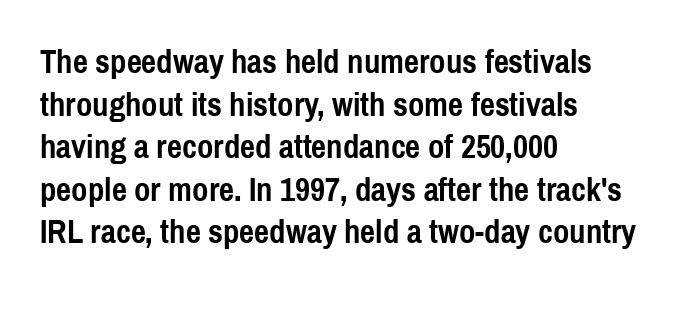
{"serif": "no", "italic": "no", "bold": "yes", "weight": "semibold", "width": "condensed", "x_height": "medium", "monospaced": "no", "underline": "no", "align": "left", "line_spacing": "normal", "line_spacing_ratio": 1.29, "letter_spacing": "normal", "letter_spacing_em": 0.0, "glyph_px": 33}
